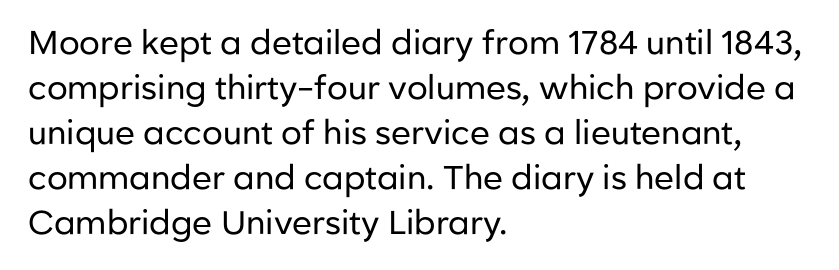
{"serif": "no", "italic": "no", "bold": "no", "weight": "regular", "width": "normal", "stroke_contrast": "low", "x_height": "medium", "monospaced": "no", "underline": "no", "align": "left", "line_spacing": "normal", "line_spacing_ratio": 1.36, "letter_spacing": "normal", "letter_spacing_em": 0.0, "glyph_px": 33}
